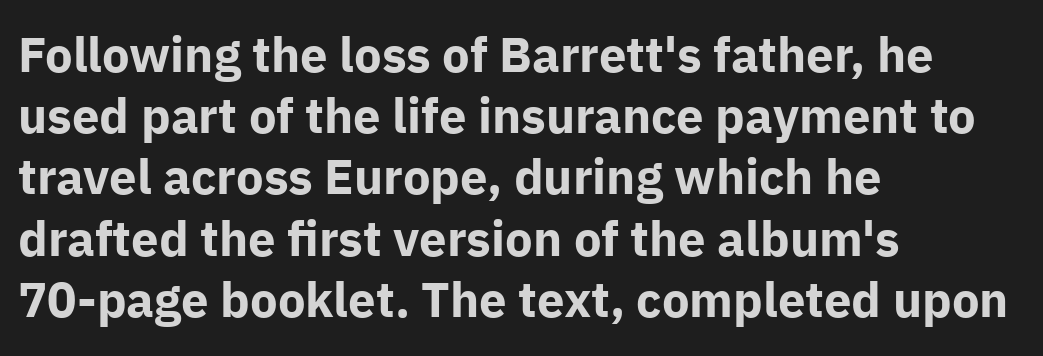
A typesetter would label this face a sans. The text block is weighted toward the left margin, trailing off unevenly rightward. Chunky letters — that's bold for sure. Note the varied advance widths — an 'i' is clearly narrower than an 'm'. This sample uses plain, unmodified letter spacing.
